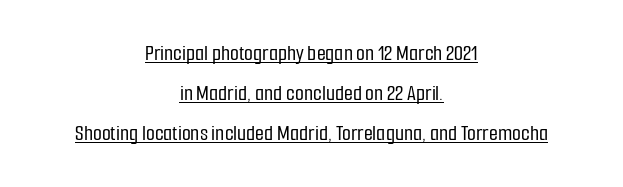
The lines in this sample share a center point and differ in where they start and stop. Italic: no, the glyphs are upright roman. Students, observe the line beneath the letters — that is underlining. Inter-character spacing is left at the font's built-in metrics.
